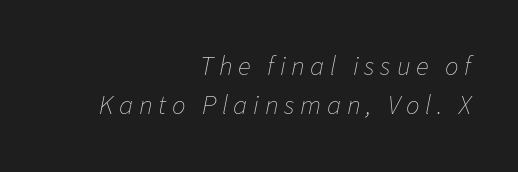
The image shows 27 px text type, italic (leaning right); set right-aligned, normal line spacing (1.44x), unusually wide letter spacing (+0.21 em), not underlined.
